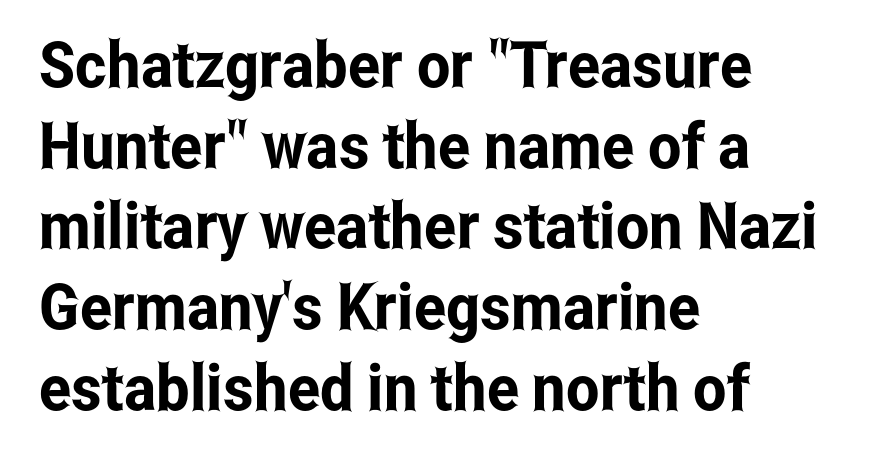
The image shows 64 px condensed sans-serif type, upright; set left-aligned, normal line spacing (1.26x), normal letter spacing, not underlined; low stroke contrast and a medium x-height.
